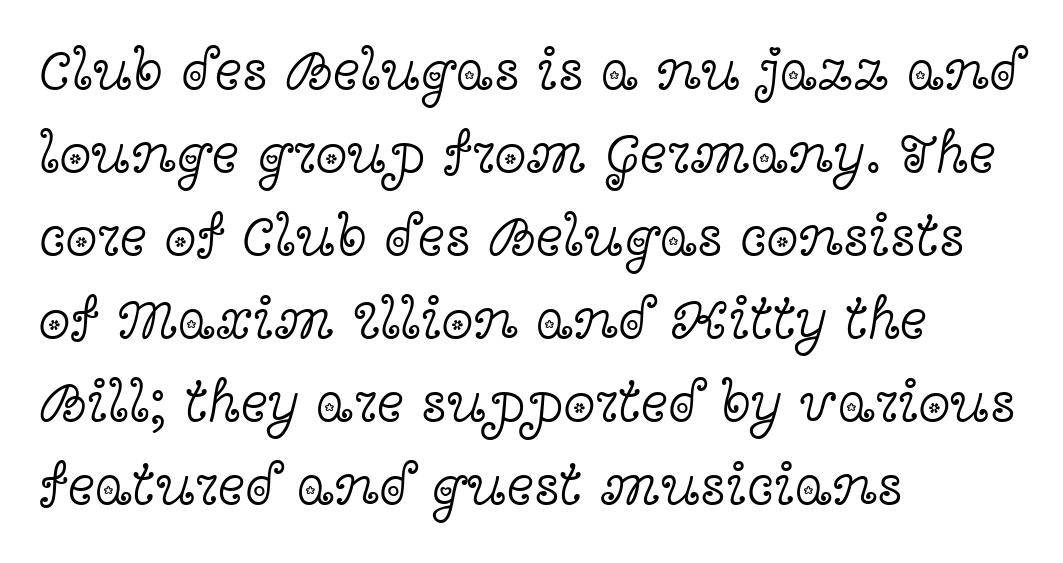
The image shows 58 px light, wide serif type, upright; set left-aligned, normal line spacing (1.43x), normal letter spacing, not underlined; a medium x-height.
